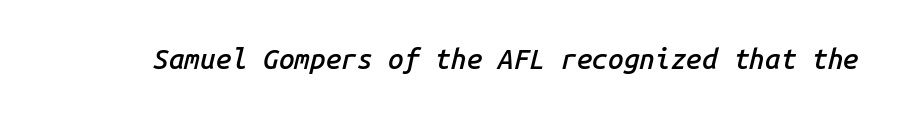
The image shows 28 px semibold type, italic (leaning right), monospaced; set normal letter spacing, not underlined; low stroke contrast and a medium x-height.
